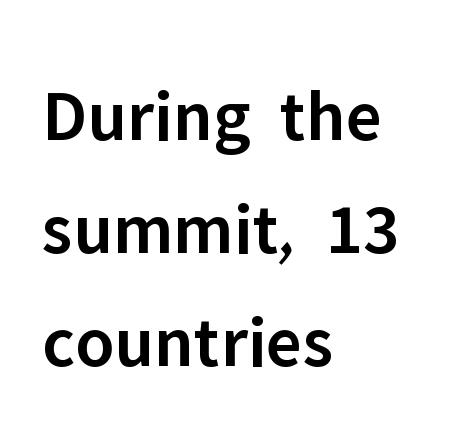
{"serif": "no", "italic": "no", "bold": "semi", "weight": "semibold", "width": "normal", "stroke_contrast": "low", "x_height": "medium", "monospaced": "no", "underline": "no", "align": "left", "line_spacing": "normal", "line_spacing_ratio": 1.53, "letter_spacing": "normal", "letter_spacing_em": 0.0, "glyph_px": 74}
